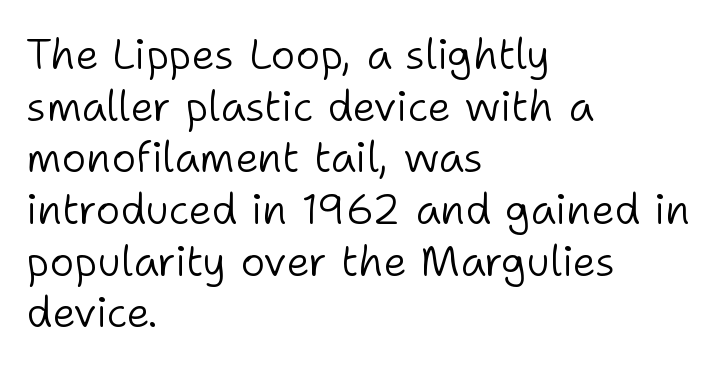
The image shows 42 px light sans-serif type, upright; set left-aligned, line spacing 1.23x, normal letter spacing, not underlined; low stroke contrast and a medium x-height.
